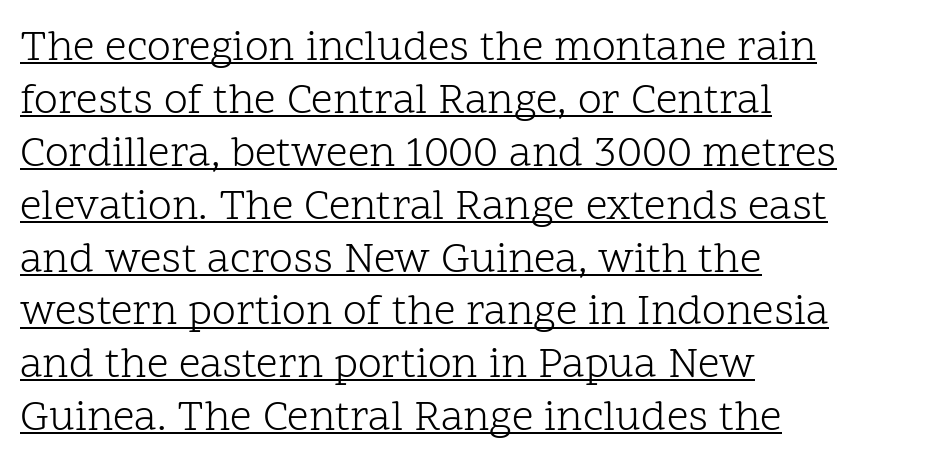
{"serif": "yes", "italic": "no", "bold": "no", "weight": "light", "width": "normal", "stroke_contrast": "low", "x_height": "medium", "monospaced": "no", "underline": "yes", "align": "left", "line_spacing_ratio": 1.23, "letter_spacing": "normal", "letter_spacing_em": 0.0, "glyph_px": 43}
